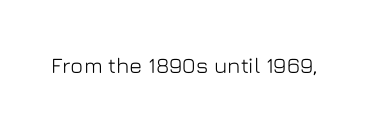
Q: Is the text italic (slanted)? A: No, it is upright.
Q: Is the text underlined? A: No.
Q: Is the spacing between letters normal or unusually wide? A: Normal.
